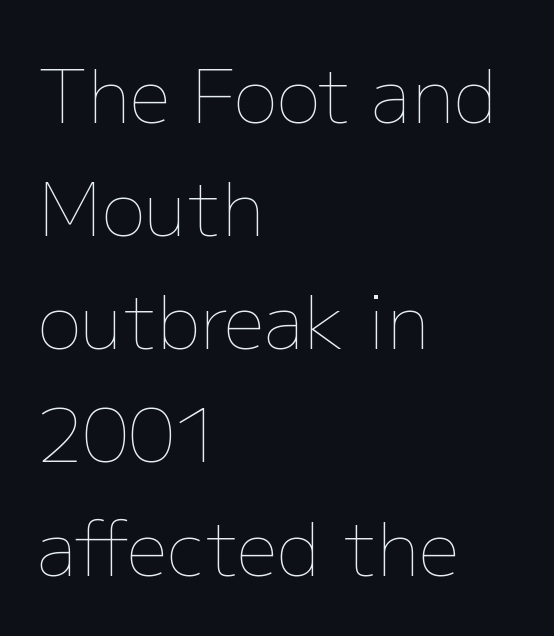
Q: Is the text bold? A: No.
Q: Is the text italic (slanted)? A: No, it is upright.
Q: Is the text underlined? A: No.
Q: How is the paragraph aligned? A: Left-aligned.
Q: Is the spacing between letters normal or unusually wide? A: Normal.
Q: Is the spacing between lines tight, normal or loose? A: Normal.
Q: Width (condensed, normal, or wide)? A: Normal.
Q: Stroke contrast? A: Low.
Q: x-height? A: Medium.
Q: Monospaced? A: No.
